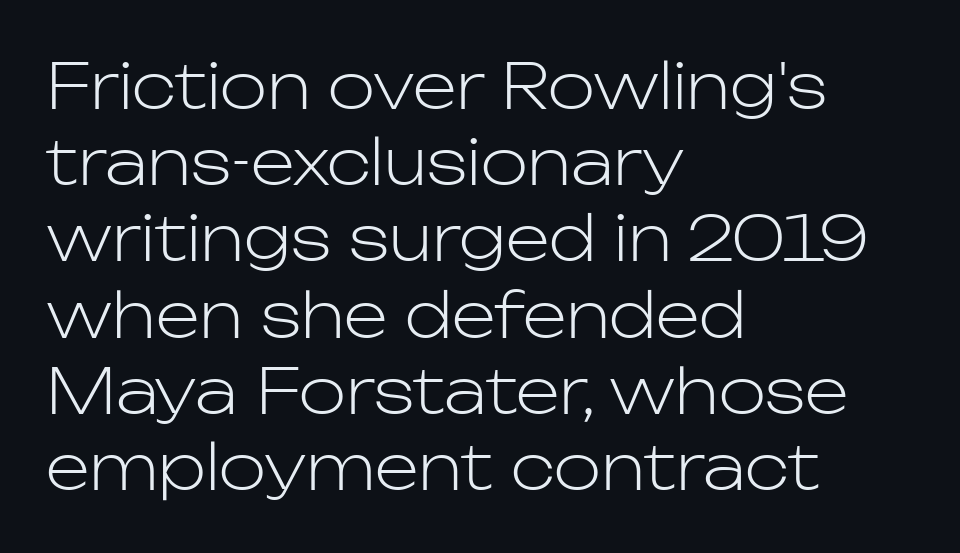
The image shows 63 px light sans-serif type, upright; set left-aligned, line spacing 1.21x, normal letter spacing, not underlined; low stroke contrast and a medium x-height.
